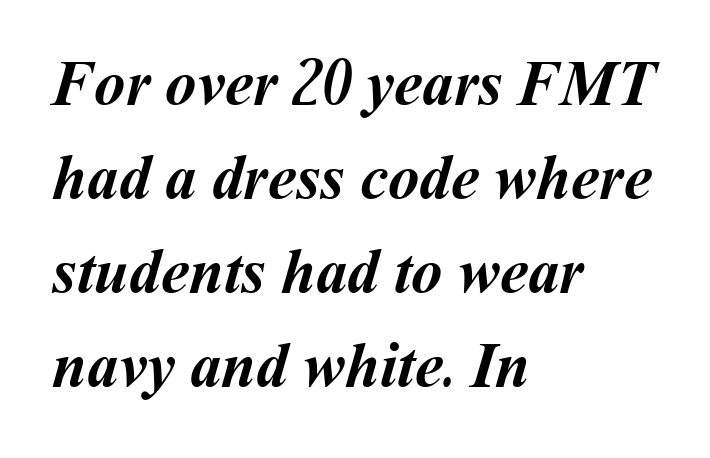
The paragraph has a hard left edge and a soft right edge. Students, observe: this is what conventionally led text looks like. You could call the tracking neutral — neither tight nor loose. The rendering uses natural spacing where letterforms have individual widths. Look at the stroke-to-counter ratio: heavy, a bold.
